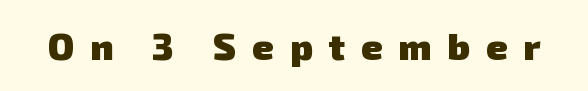
Q: Is the text bold? A: Yes.
Q: Is the typeface a serif or a sans-serif typeface? A: Sans-serif.
Q: Is the text underlined? A: No.
Q: Is the spacing between letters normal or unusually wide? A: Unusually wide.
Q: Width (condensed, normal, or wide)? A: Normal.
Q: Stroke contrast? A: Low.
Q: x-height? A: Medium.
Q: Monospaced? A: No.
